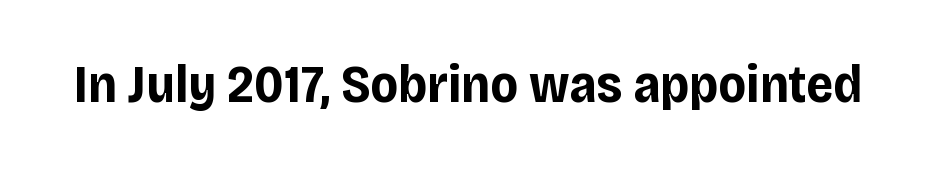
{"serif": "no", "italic": "no", "bold": "yes", "weight": "bold", "width": "normal", "stroke_contrast": "low", "x_height": "large", "monospaced": "no", "underline": "no", "letter_spacing": "normal", "letter_spacing_em": 0.0, "glyph_px": 53}
